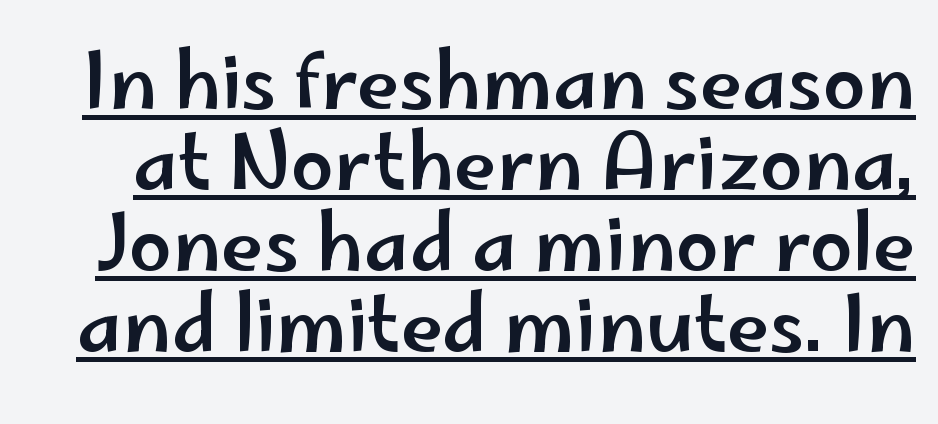
The image shows 77 px wide sans-serif type, upright; set tight line spacing (1.05x), normal letter spacing, underlined; low stroke contrast and a small x-height.
